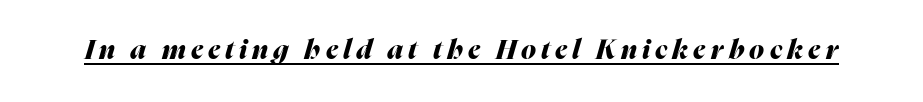
The image shows 27 px bold type, italic (leaning right); set underlined.
